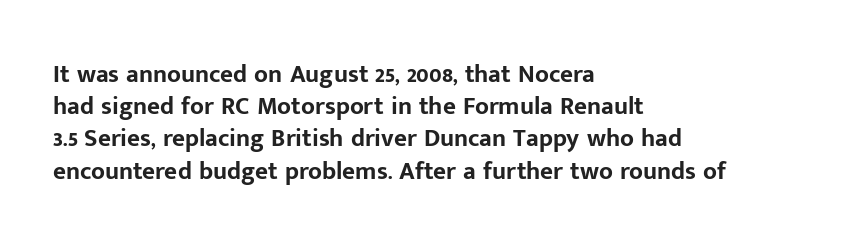
Q: Is the text bold? A: Yes.
Q: Is the text italic (slanted)? A: No, it is upright.
Q: Is the text underlined? A: No.
Q: How is the paragraph aligned? A: Left-aligned.
Q: Is the spacing between letters normal or unusually wide? A: Normal.
Q: Is the spacing between lines tight, normal or loose? A: Normal.
